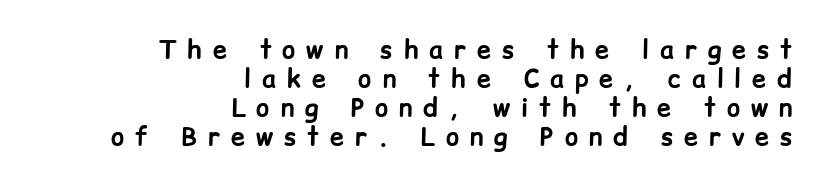
Notice how thick the strokes are: this is what a full bold looks like. The letters are spread apart with noticeably loose tracking. When letters stand straight like this, we call the style roman or upright. Nobody drew a line under any word here.
